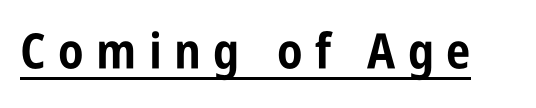
{"serif": "no", "italic": "no", "bold": "yes", "weight": "bold", "width": "condensed", "stroke_contrast": "low", "x_height": "large", "monospaced": "no", "underline": "yes", "letter_spacing": "wide", "letter_spacing_em": 0.25, "glyph_px": 49}
